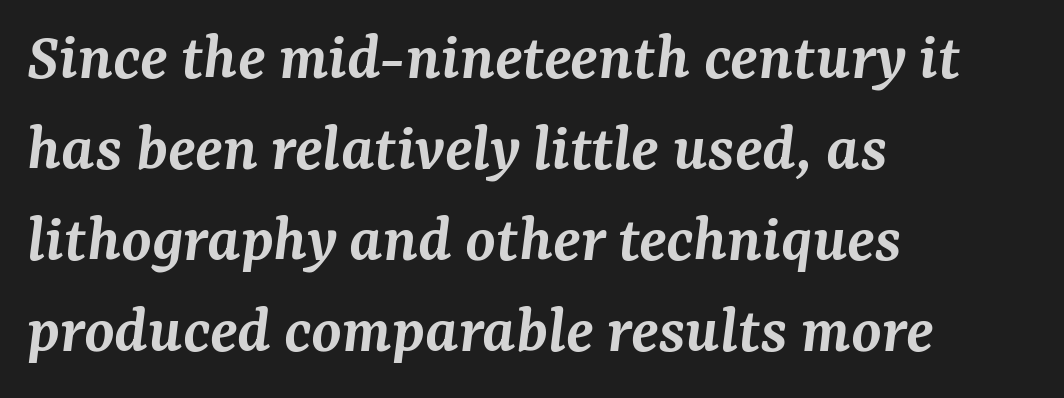
The block of text has a typical density, with ordinary space between rows. Do the characters align in a grid? No, the font is proportional. These lines stack with their left ends in a neat column. Style check: oblique. Observe the serifs anchoring each vertical stroke in this sample.
